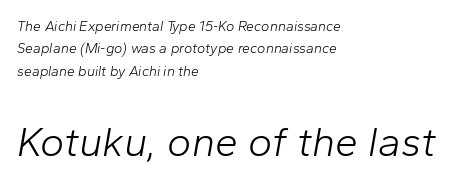
Look at the tracking — it's just the regular setting, nothing added. Horizontally, the lines are justified to the leading edge only. On a weight scale, this lands at 450 or below. Which chunk is bigger? The second one — the bottom block dwarfs the top. This sample has the flowing, uneven cadence of proportional lettering. Slant detected: the letters are inclined.
